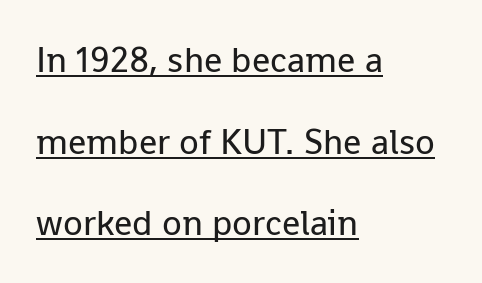
Teacher's note: observe the even left margin — that is flush-left alignment. How are the letters spaced? Ordinarily, with no added tracking. Students, observe the line beneath the letters — that is underlining. You can tell it's not italic because the verticals are truly vertical. Font category for this specimen: sans-serif.
